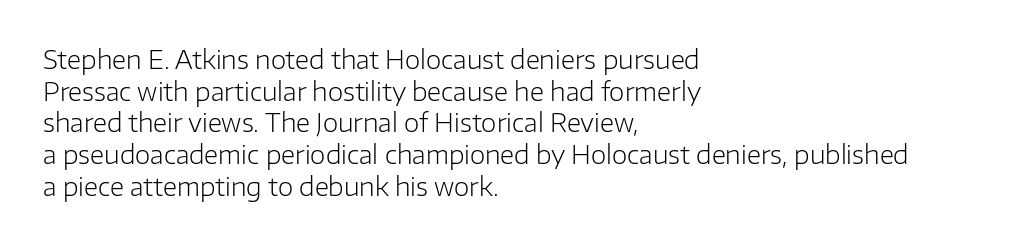
{"italic": "no", "bold": "no", "underline": "no", "align": "left", "line_spacing": "normal", "line_spacing_ratio": 1.27, "letter_spacing": "normal", "letter_spacing_em": 0.0, "glyph_px": 25}
